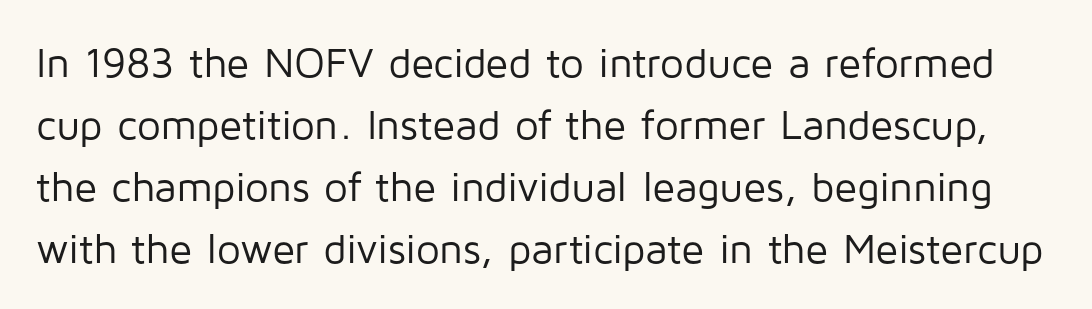
The image shows 42 px regular-weight sans-serif type, upright; set normal line spacing (1.48x), normal letter spacing, not underlined; low stroke contrast and a medium x-height.
